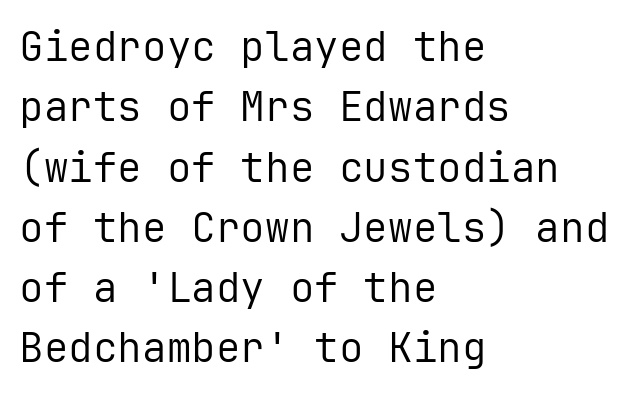
Q: Is the text bold? A: No.
Q: Is the text italic (slanted)? A: No, it is upright.
Q: Is the typeface a serif or a sans-serif typeface? A: Sans-serif.
Q: Is the text underlined? A: No.
Q: How is the paragraph aligned? A: Left-aligned.
Q: Is the spacing between letters normal or unusually wide? A: Normal.
Q: Is the spacing between lines tight, normal or loose? A: Normal.
Q: Width (condensed, normal, or wide)? A: Normal.
Q: Stroke contrast? A: Low.
Q: x-height? A: Medium.
Q: Monospaced? A: Yes.
